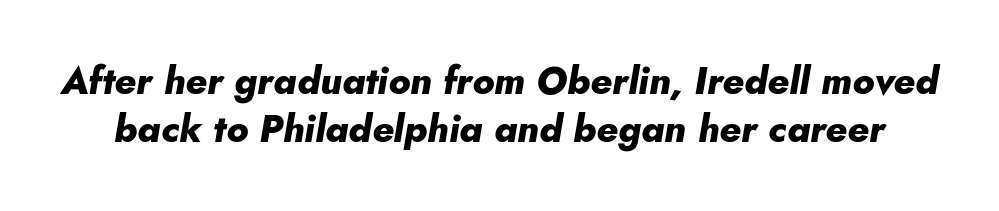
The image shows 38 px heavy type, italic (leaning right); set normal line spacing (1.27x), normal letter spacing, not underlined; low stroke contrast and a small x-height.
